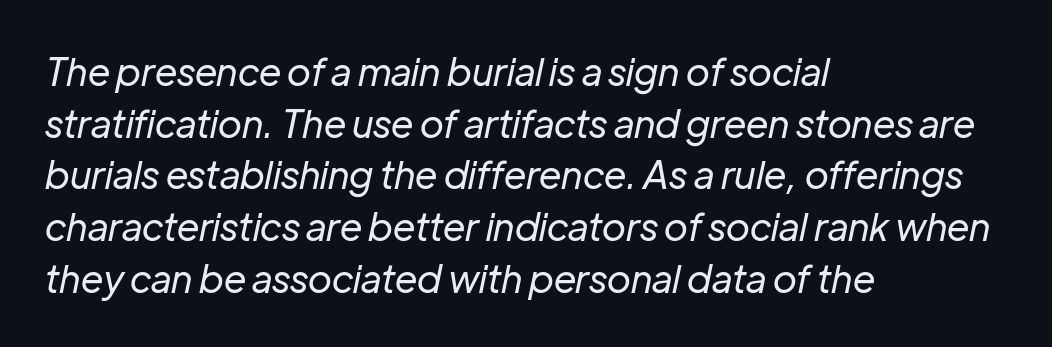
{"italic": "yes", "lean": "right", "slant_degrees": 12, "bold": "no", "weight": "regular", "width": "normal", "stroke_contrast": "low", "x_height": "medium", "monospaced": "no", "underline": "no", "align": "left", "line_spacing": "normal", "line_spacing_ratio": 1.36, "letter_spacing": "normal", "letter_spacing_em": 0.0, "glyph_px": 38}
